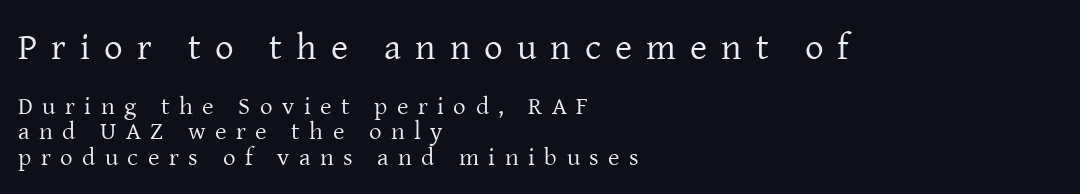
Q: Is the text bold? A: No.
Q: Is the text italic (slanted)? A: No, it is upright.
Q: Is the typeface a serif or a sans-serif typeface? A: Serif.
Q: Is the text underlined? A: No.
Q: How is the paragraph aligned? A: Left-aligned.
Q: Is the spacing between letters normal or unusually wide? A: Unusually wide.
Q: Is the spacing between lines tight, normal or loose? A: Tight.
Q: Which block of text is set in a larger size, the first (top) or the second (bottom)? A: The first (top) one.
Q: Width (condensed, normal, or wide)? A: Normal.
Q: Stroke contrast? A: Low.
Q: x-height? A: Medium.
Q: Monospaced? A: No.
